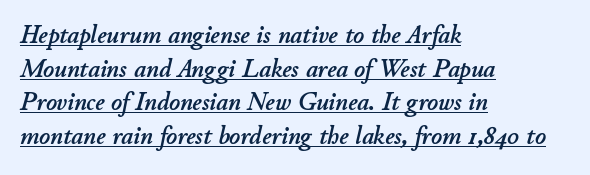
The image shows 26 px text type, italic (leaning right); set left-aligned, normal line spacing (1.29x), normal letter spacing, underlined.
